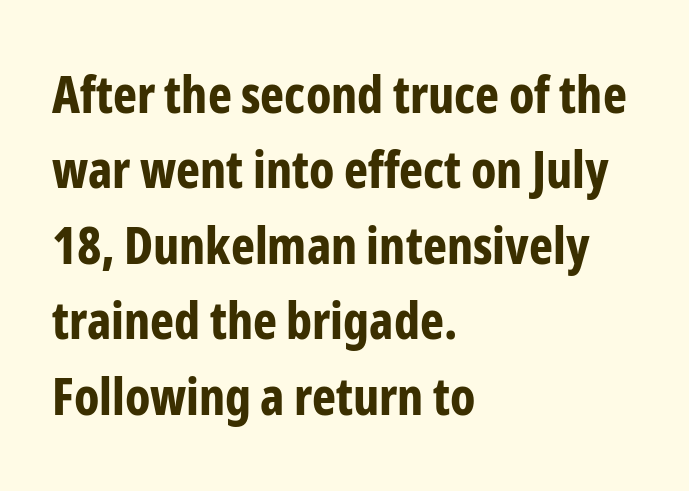
The image shows 51 px bold, condensed sans-serif type, upright; set left-aligned, normal line spacing (1.48x), normal letter spacing, not underlined; low stroke contrast and a medium x-height.
